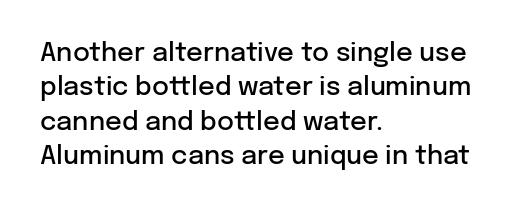
Where is the straight margin? On the left. Short note: letters normally spaced. Lines of text with bare space underneath. On the weight axis this lands at semibold, roughly 600. The passage shown stacks its lines at a standard gap.
